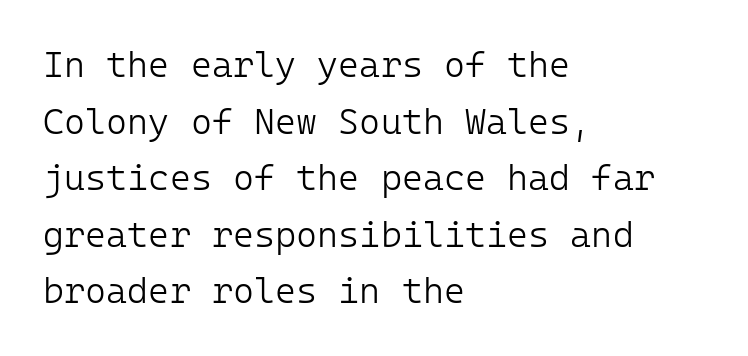
If you measured baseline to baseline, you'd find a middling distance. To sum up the face: it is a sans, with no serifs. No chunkiness to these letters — they're not bold. Reading down the block, your eye returns to a fixed left position each line. Check under the words: just untouched page. Does extra space separate the letters? No, they use regular spacing.
